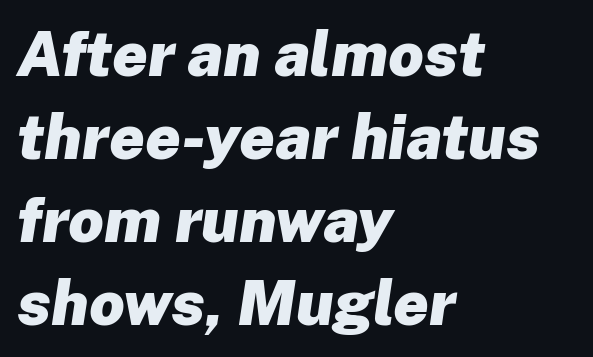
Q: Is the text bold? A: Yes.
Q: Is the text italic (slanted)? A: Yes, it leans right by about 8 degrees.
Q: Is the text underlined? A: No.
Q: How is the paragraph aligned? A: Left-aligned.
Q: Is the spacing between letters normal or unusually wide? A: Normal.
Q: Is the spacing between lines tight, normal or loose? A: Normal.
Q: Width (condensed, normal, or wide)? A: Normal.
Q: Stroke contrast? A: Low.
Q: x-height? A: Medium.
Q: Monospaced? A: No.
